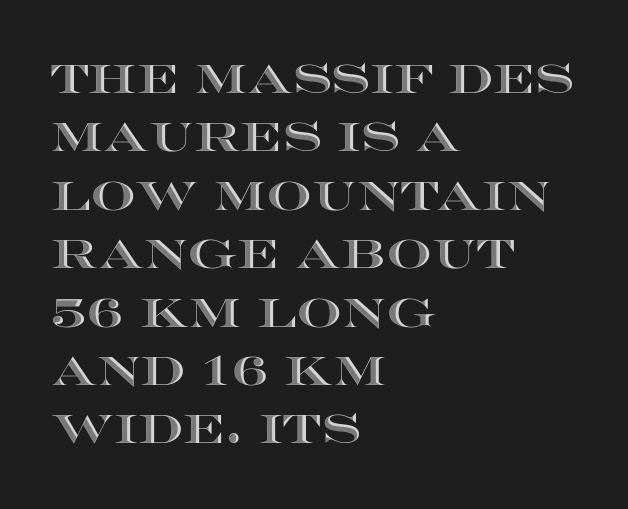
{"italic": "no", "width": "wide", "x_height": "large", "monospaced": "no", "underline": "no", "align": "left", "line_spacing": "normal", "line_spacing_ratio": 1.46, "letter_spacing": "normal", "letter_spacing_em": 0.0, "glyph_px": 40}
